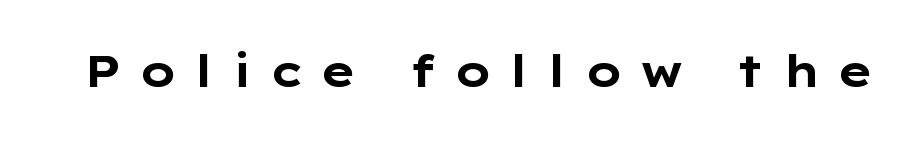
The image shows 44 px bold, wide sans-serif type, upright; set unusually wide letter spacing (+0.36 em), not underlined; low stroke contrast and a medium x-height.
